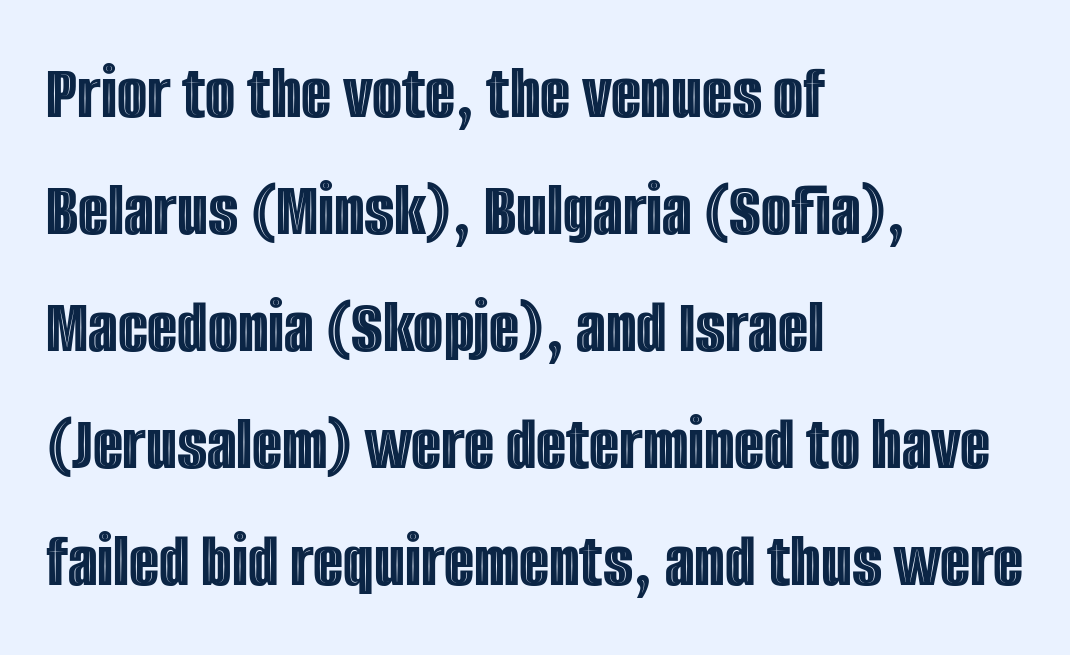
{"italic": "no", "width": "condensed", "x_height": "large", "monospaced": "no", "underline": "no", "align": "left", "line_spacing": "normal", "line_spacing_ratio": 1.5, "letter_spacing": "normal", "letter_spacing_em": 0.0, "glyph_px": 78}
